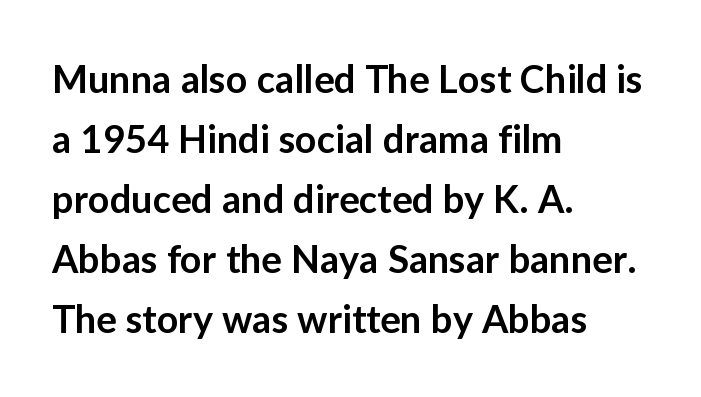
The image shows 38 px semibold sans-serif type, upright; set left-aligned, normal line spacing (1.58x), normal letter spacing, not underlined; low stroke contrast and a medium x-height.
